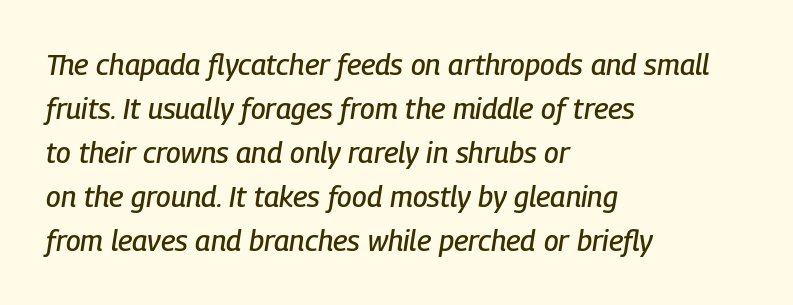
{"italic": "yes", "lean": "right", "slant_degrees": 9, "width": "condensed", "stroke_contrast": "low", "x_height": "medium", "monospaced": "no", "underline": "no", "align": "left", "line_spacing": "normal", "line_spacing_ratio": 1.52, "letter_spacing": "normal", "letter_spacing_em": 0.0, "glyph_px": 29}
